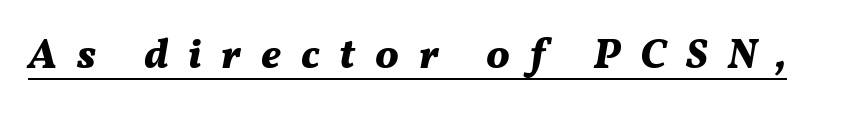
The image shows 42 px bold type, italic (leaning right); set unusually wide letter spacing (+0.47 em), underlined; medium stroke contrast and a medium x-height.
